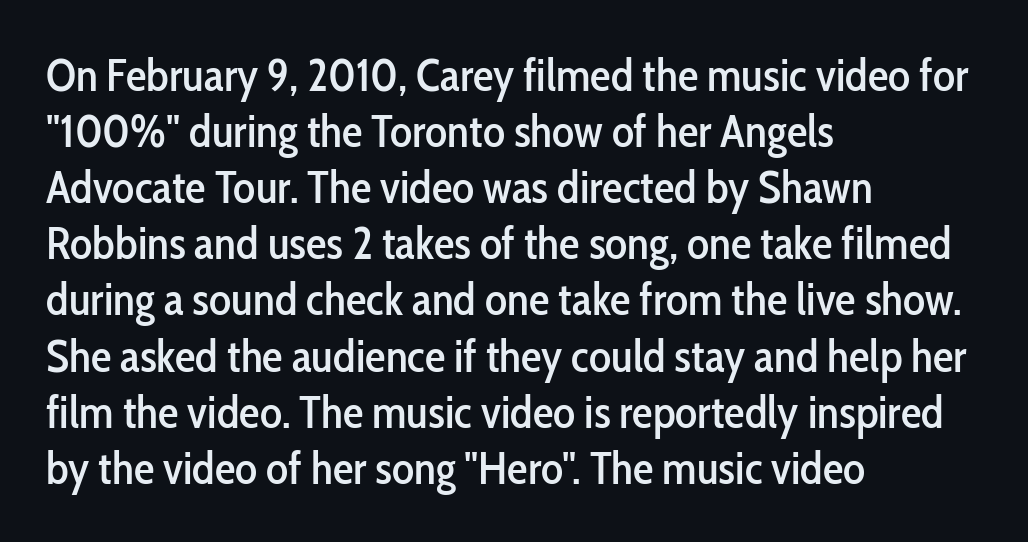
Q: Is the text italic (slanted)? A: No, it is upright.
Q: Is the typeface a serif or a sans-serif typeface? A: Sans-serif.
Q: Is the text underlined? A: No.
Q: How is the paragraph aligned? A: Left-aligned.
Q: Is the spacing between letters normal or unusually wide? A: Normal.
Q: Width (condensed, normal, or wide)? A: Condensed.
Q: Stroke contrast? A: Low.
Q: x-height? A: Medium.
Q: Monospaced? A: No.
